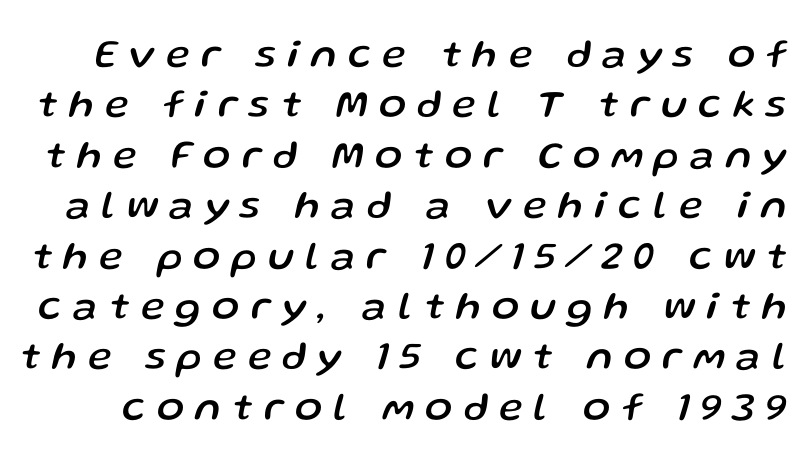
The image shows 40 px text type, italic (leaning right); set normal line spacing (1.26x), unusually wide letter spacing (+0.29 em), not underlined; low stroke contrast and a medium x-height.
